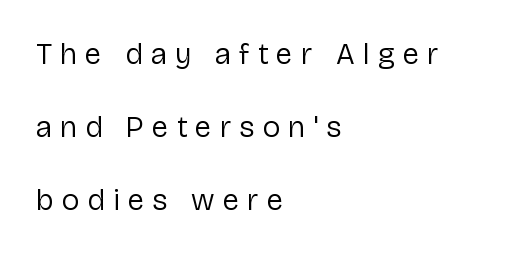
Q: Is the text bold? A: No.
Q: Is the text italic (slanted)? A: No, it is upright.
Q: Is the typeface a serif or a sans-serif typeface? A: Sans-serif.
Q: Is the text underlined? A: No.
Q: How is the paragraph aligned? A: Left-aligned.
Q: Is the spacing between letters normal or unusually wide? A: Unusually wide.
Q: Is the spacing between lines tight, normal or loose? A: Loose.
Q: Width (condensed, normal, or wide)? A: Normal.
Q: Stroke contrast? A: Low.
Q: x-height? A: Medium.
Q: Monospaced? A: No.
